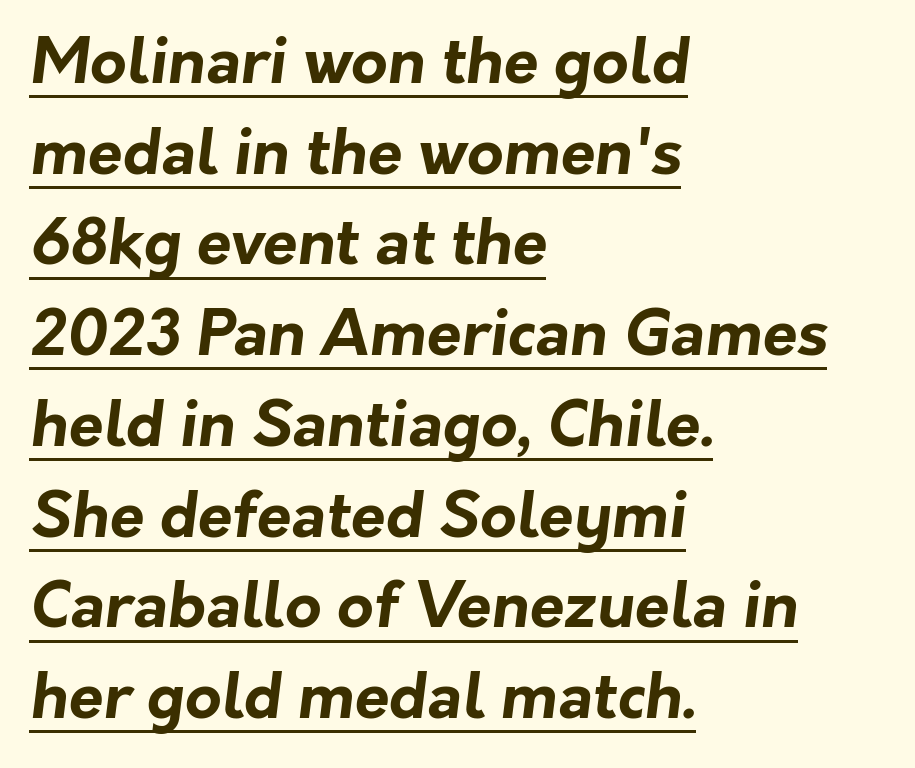
Q: Is the text bold? A: Yes.
Q: Is the typeface a serif or a sans-serif typeface? A: Sans-serif.
Q: Is the text underlined? A: Yes.
Q: How is the paragraph aligned? A: Left-aligned.
Q: Is the spacing between letters normal or unusually wide? A: Normal.
Q: Is the spacing between lines tight, normal or loose? A: Normal.
Q: Width (condensed, normal, or wide)? A: Normal.
Q: Stroke contrast? A: Low.
Q: x-height? A: Medium.
Q: Monospaced? A: No.
